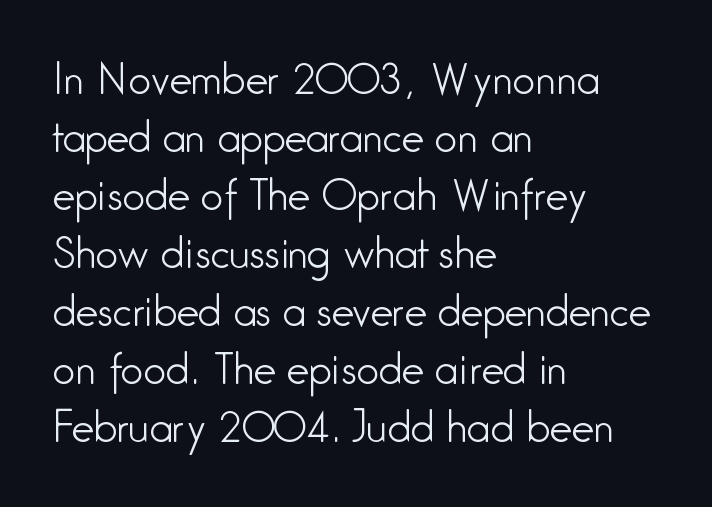
Observe the absence of serifs on each vertical stroke in this sample. A typesetter would mark this as roman, not italic. Underline: absent. The ragged edge is on the right, which tells us the setting is flush left.
